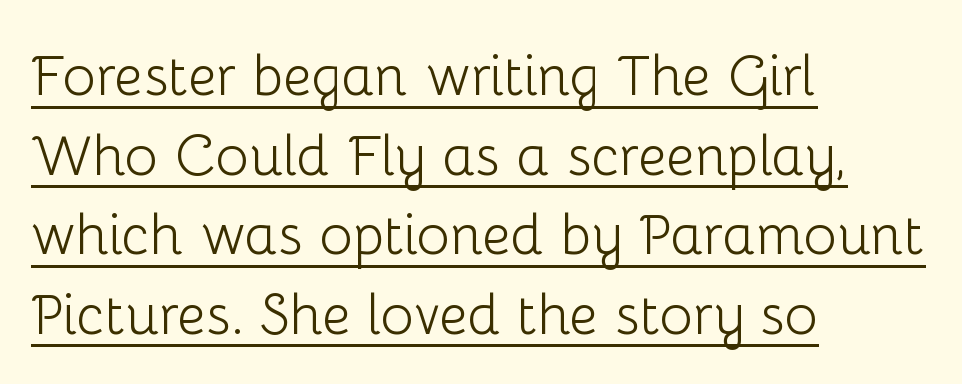
{"serif": "no", "italic": "no", "bold": "no", "weight": "light", "width": "normal", "stroke_contrast": "low", "x_height": "medium", "monospaced": "no", "underline": "yes", "align": "left", "line_spacing": "normal", "line_spacing_ratio": 1.42, "letter_spacing": "normal", "letter_spacing_em": 0.0, "glyph_px": 56}
